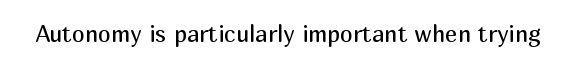
The image shows 23 px text type, upright; set normal letter spacing, not underlined.
